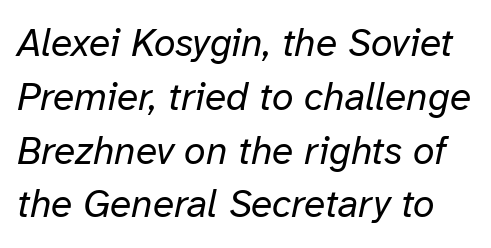
The image shows 39 px regular-weight type, italic (leaning right); set normal line spacing (1.38x), normal letter spacing, not underlined; low stroke contrast and a medium x-height.
